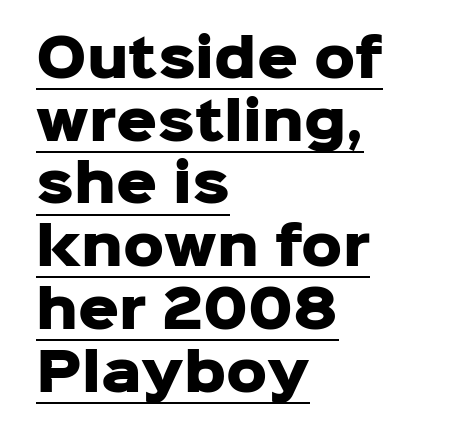
This rendering uses left alignment, leaving the right contour irregular. A rule runs beneath these lines of type. Weight check: bold — yes, fully. You could not count columns in this text — the font is proportionally spaced. In terms of letterform style, serifs are entirely absent. The lettering holds an erect, upright posture throughout.
